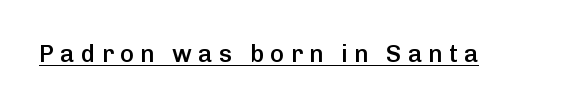
The image shows 24 px text type, upright; set unusually wide letter spacing (+0.26 em), underlined.
